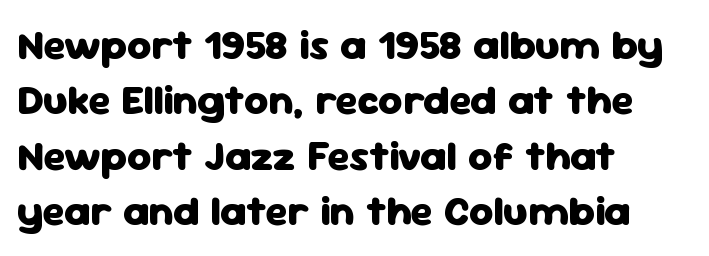
Q: Is the text bold? A: Yes.
Q: Is the text italic (slanted)? A: No, it is upright.
Q: Is the typeface a serif or a sans-serif typeface? A: Sans-serif.
Q: Is the text underlined? A: No.
Q: How is the paragraph aligned? A: Left-aligned.
Q: Is the spacing between letters normal or unusually wide? A: Normal.
Q: Is the spacing between lines tight, normal or loose? A: Normal.
Q: Width (condensed, normal, or wide)? A: Normal.
Q: Stroke contrast? A: Low.
Q: x-height? A: Medium.
Q: Monospaced? A: No.
